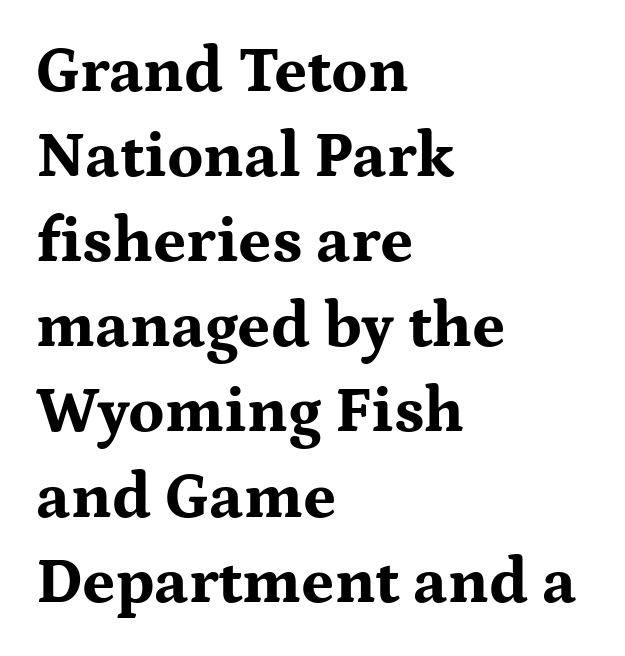
The image shows 64 px bold, wide serif type, upright; set left-aligned, normal line spacing (1.33x), normal letter spacing, not underlined; medium stroke contrast and a medium x-height.
